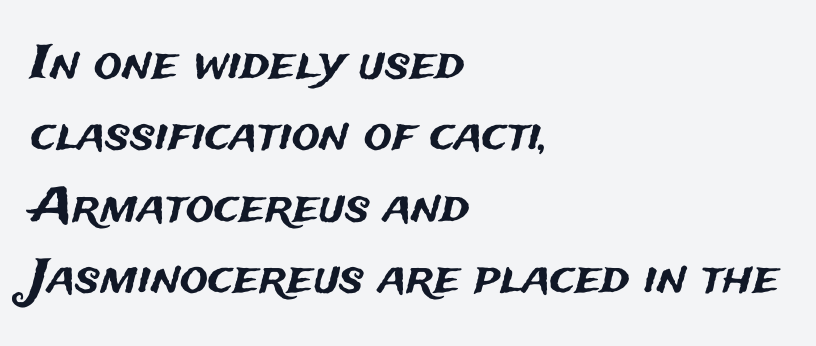
{"serif": "no", "width": "normal", "stroke_contrast": "medium", "x_height": "medium", "monospaced": "no", "underline": "no", "align": "left", "line_spacing": "normal", "line_spacing_ratio": 1.52, "letter_spacing": "normal", "letter_spacing_em": 0.0, "glyph_px": 47}
